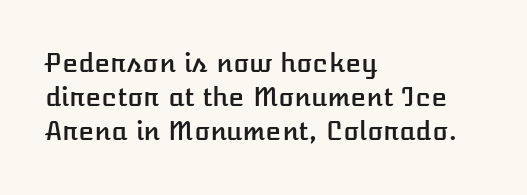
Q: Is the text italic (slanted)? A: No, it is upright.
Q: Is the text underlined? A: No.
Q: How is the paragraph aligned? A: Left-aligned.
Q: Is the spacing between letters normal or unusually wide? A: Normal.
Q: Is the spacing between lines tight, normal or loose? A: Normal.
